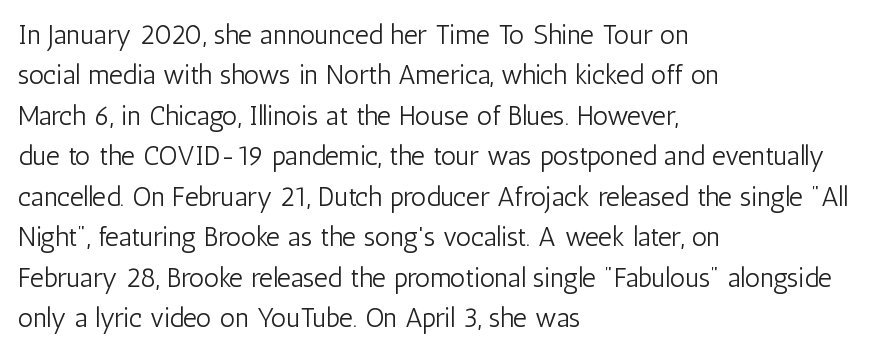
Q: Is the text bold? A: No.
Q: Is the text italic (slanted)? A: No, it is upright.
Q: Is the text underlined? A: No.
Q: How is the paragraph aligned? A: Left-aligned.
Q: Is the spacing between letters normal or unusually wide? A: Normal.
Q: Is the spacing between lines tight, normal or loose? A: Normal.
